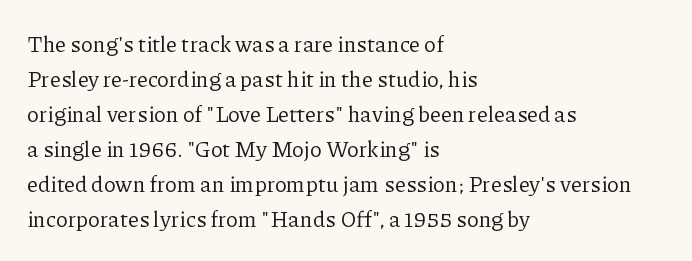
Every stem runs plumb, perpendicular to the baseline. Ink coverage per letter is moderate at most. Does extra space separate the letters? No, they use regular spacing. Line starts are locked; line ends wander. If you measured baseline to baseline, you'd find a middling distance.
